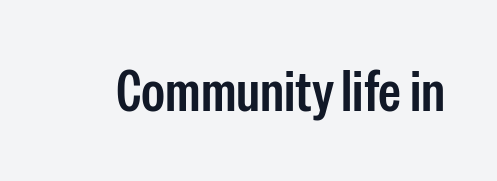
Q: Is the text bold? A: Semi-bold.
Q: Is the text italic (slanted)? A: No, it is upright.
Q: Is the typeface a serif or a sans-serif typeface? A: Sans-serif.
Q: Is the text underlined? A: No.
Q: Is the spacing between letters normal or unusually wide? A: Normal.
Q: Width (condensed, normal, or wide)? A: Condensed.
Q: Stroke contrast? A: Low.
Q: x-height? A: Medium.
Q: Monospaced? A: No.
